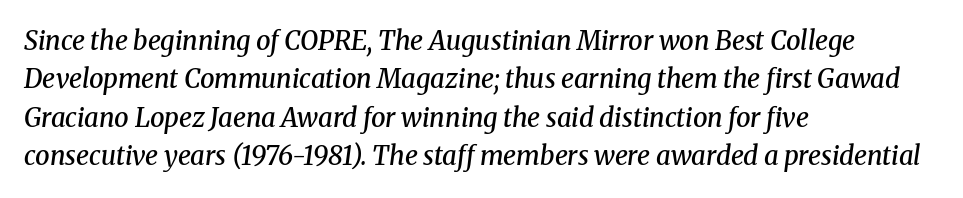
{"italic": "yes", "lean": "right", "slant_degrees": 8, "bold": "semi", "underline": "no", "align": "left", "line_spacing": "normal", "line_spacing_ratio": 1.48, "letter_spacing": "normal", "letter_spacing_em": 0.0, "glyph_px": 26}
